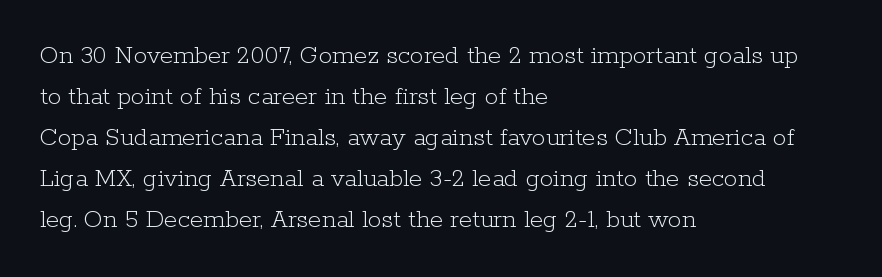
Q: Is the text bold? A: No.
Q: Is the text italic (slanted)? A: No, it is upright.
Q: Is the text underlined? A: No.
Q: How is the paragraph aligned? A: Left-aligned.
Q: Is the spacing between letters normal or unusually wide? A: Normal.
Q: Is the spacing between lines tight, normal or loose? A: Normal.
